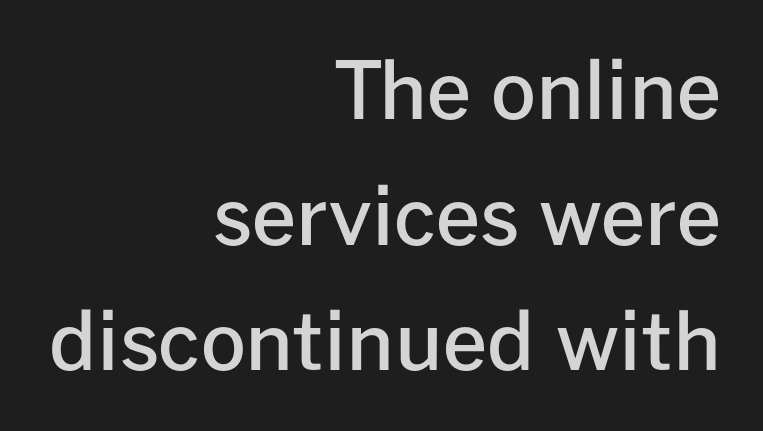
The image shows 79 px semibold sans-serif type, upright; set right-aligned, normal line spacing (1.59x), normal letter spacing, not underlined; low stroke contrast and a medium x-height.
